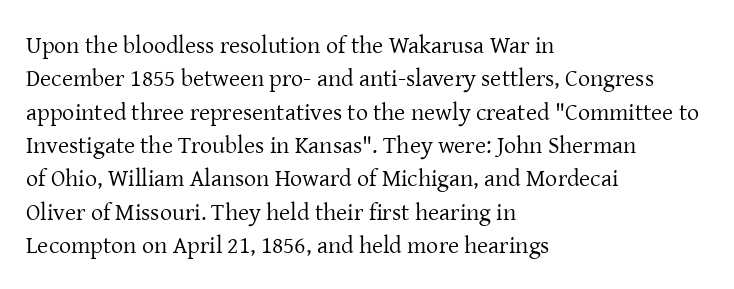
{"italic": "no", "bold": "no", "underline": "no", "align": "left", "line_spacing": "normal", "line_spacing_ratio": 1.39, "letter_spacing": "normal", "letter_spacing_em": 0.0, "glyph_px": 24}
